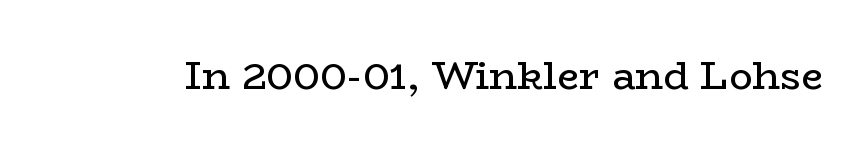
The image shows 39 px regular-weight, wide serif type, upright; set normal letter spacing, not underlined; low stroke contrast and a medium x-height.
